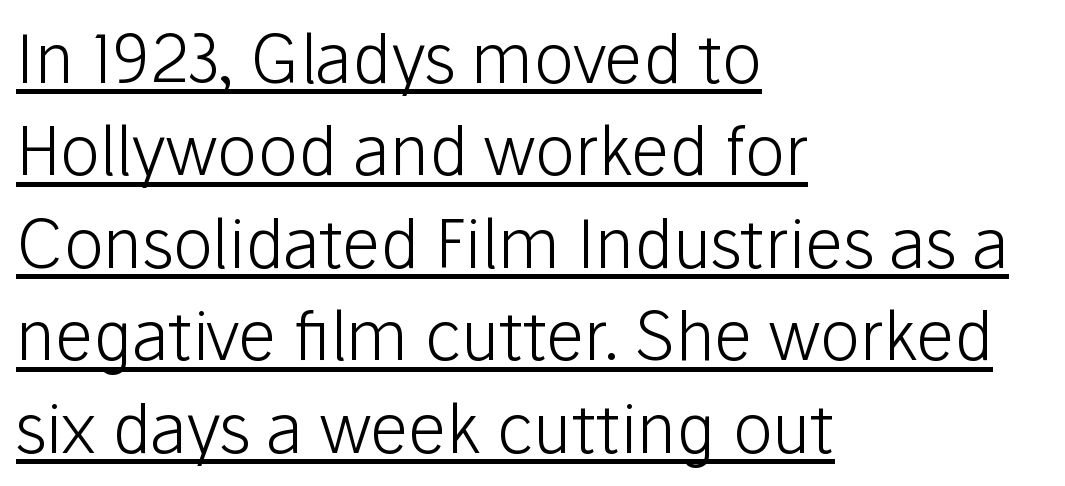
The passage shown has conventional tracking throughout. Ordinary non-slanted type is in use. Note: no serifs on the glyphs. The lines in this sample share a left origin and differ only in where they stop.
